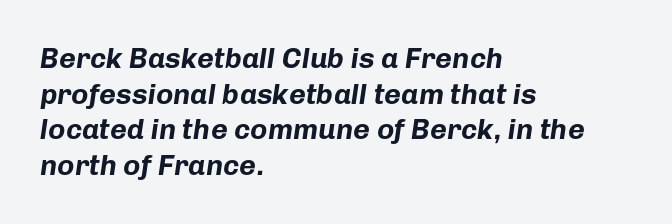
Q: Is the text bold? A: Yes.
Q: Is the text italic (slanted)? A: Yes, it leans right by about 8 degrees.
Q: Is the text underlined? A: No.
Q: How is the paragraph aligned? A: Left-aligned.
Q: Is the spacing between letters normal or unusually wide? A: Normal.
Q: Width (condensed, normal, or wide)? A: Normal.
Q: Stroke contrast? A: Low.
Q: x-height? A: Medium.
Q: Monospaced? A: No.
